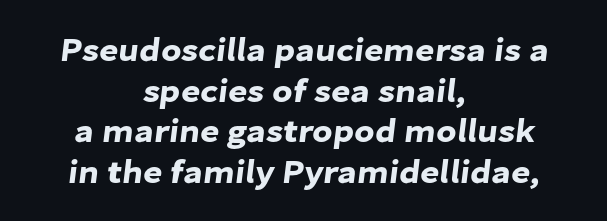
The image shows 33 px sans-serif type; set centered, line spacing 1.23x, normal letter spacing, not underlined; low stroke contrast and a medium x-height.
